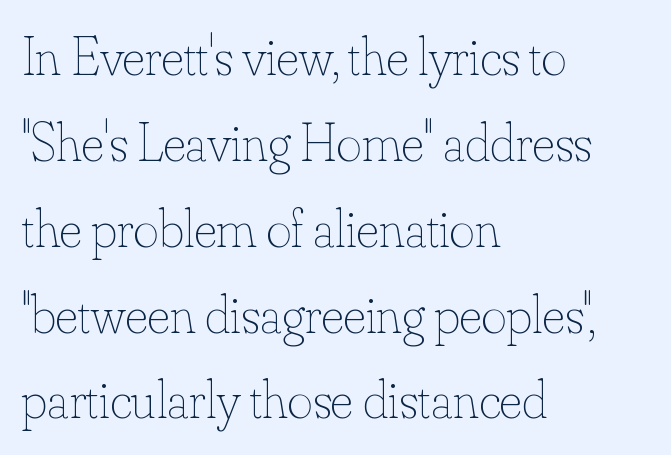
The image shows 54 px thin type, upright; set left-aligned, normal line spacing (1.59x), normal letter spacing, not underlined; low stroke contrast and a small x-height.
